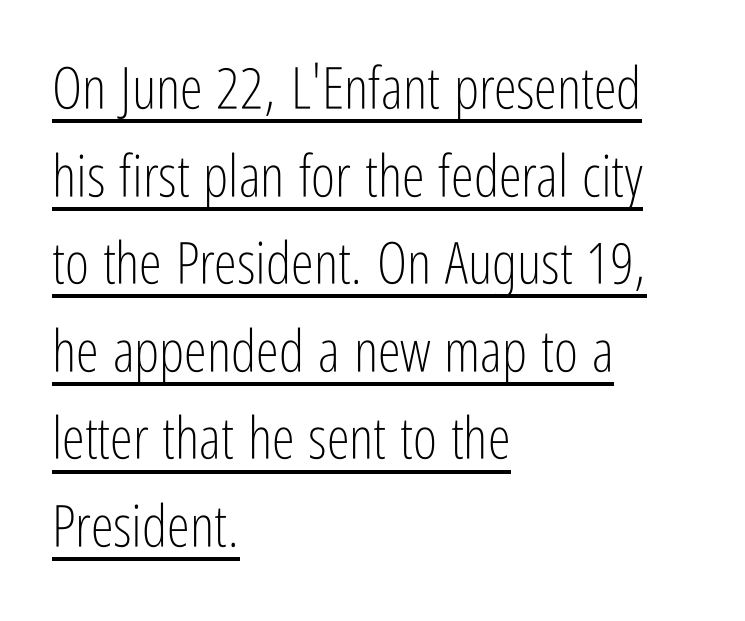
Q: Is the text bold? A: No.
Q: Is the text italic (slanted)? A: No, it is upright.
Q: Is the typeface a serif or a sans-serif typeface? A: Sans-serif.
Q: Is the text underlined? A: Yes.
Q: How is the paragraph aligned? A: Left-aligned.
Q: Is the spacing between letters normal or unusually wide? A: Normal.
Q: Is the spacing between lines tight, normal or loose? A: Normal.
Q: Width (condensed, normal, or wide)? A: Condensed.
Q: Stroke contrast? A: Low.
Q: x-height? A: Medium.
Q: Monospaced? A: No.
